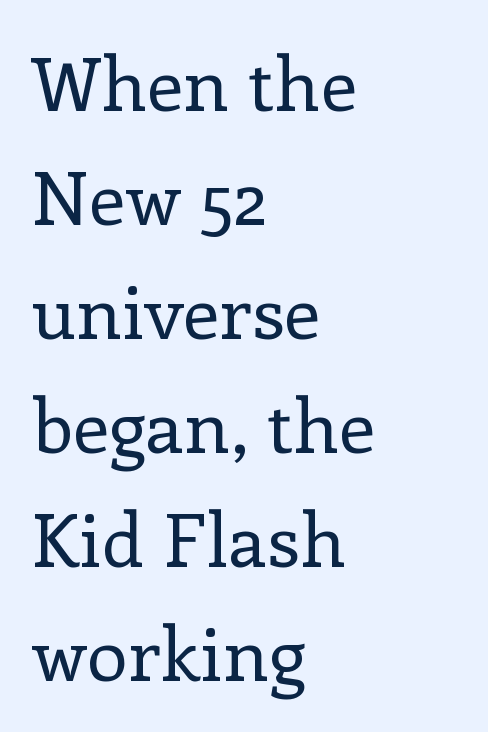
{"serif": "yes", "italic": "no", "bold": "no", "weight": "regular", "width": "normal", "stroke_contrast": "low", "x_height": "medium", "monospaced": "no", "underline": "no", "align": "left", "line_spacing": "normal", "line_spacing_ratio": 1.54, "letter_spacing": "normal", "letter_spacing_em": 0.0, "glyph_px": 74}
